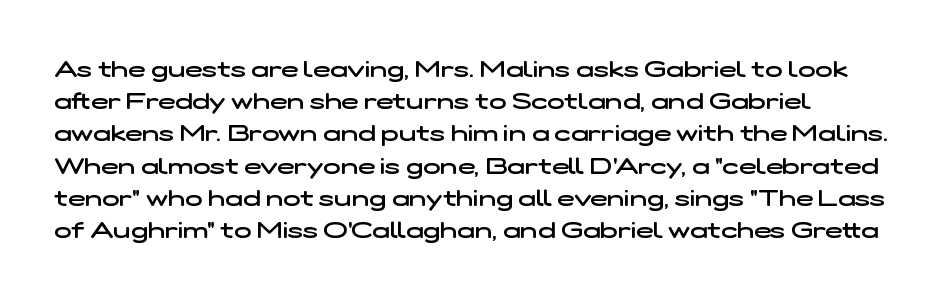
{"bold": "semi", "underline": "no", "align": "left", "line_spacing": "normal", "line_spacing_ratio": 1.4, "letter_spacing": "normal", "letter_spacing_em": 0.0, "glyph_px": 23}
